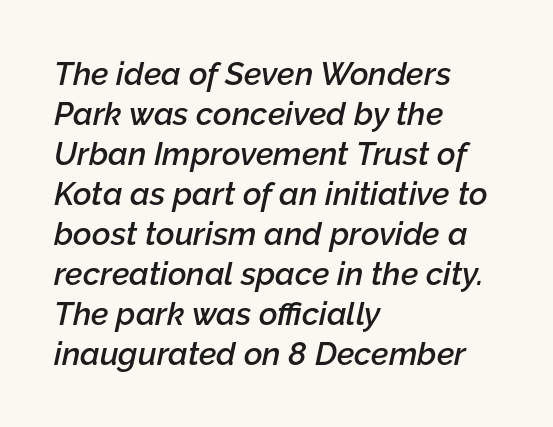
The image shows 32 px semibold type, italic (leaning right); set left-aligned, normal line spacing (1.25x), normal letter spacing, not underlined; low stroke contrast and a medium x-height.
